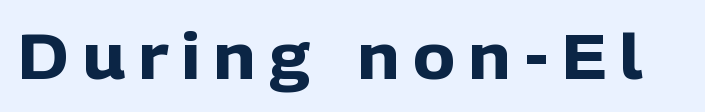
The image shows 63 px heavy sans-serif type, upright; set unusually wide letter spacing (+0.22 em), not underlined; low stroke contrast and a medium x-height.
